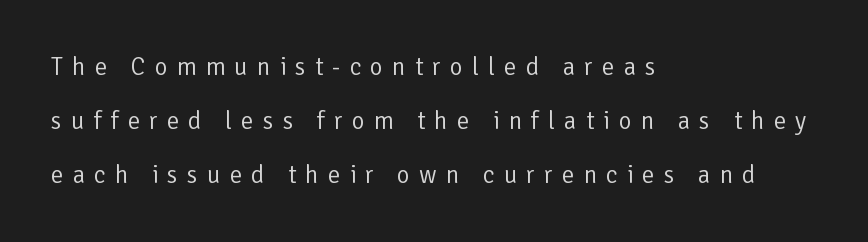
The image shows 25 px text type, upright; set left-aligned, loose line spacing (2.16x), unusually wide letter spacing (+0.36 em), not underlined.
